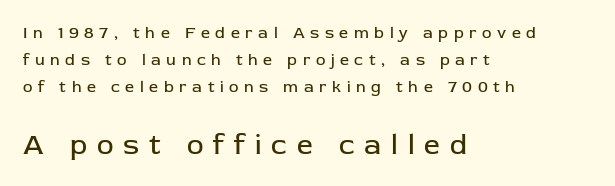
Q: Is the text bold? A: No.
Q: Is the text italic (slanted)? A: No, it is upright.
Q: Is the typeface a serif or a sans-serif typeface? A: Sans-serif.
Q: Is the text underlined? A: No.
Q: How is the paragraph aligned? A: Left-aligned.
Q: Is the spacing between letters normal or unusually wide? A: Unusually wide.
Q: Is the spacing between lines tight, normal or loose? A: Normal.
Q: Which block of text is set in a larger size, the first (top) or the second (bottom)? A: The second (bottom) one.
Q: Width (condensed, normal, or wide)? A: Normal.
Q: Stroke contrast? A: Low.
Q: x-height? A: Medium.
Q: Monospaced? A: No.
